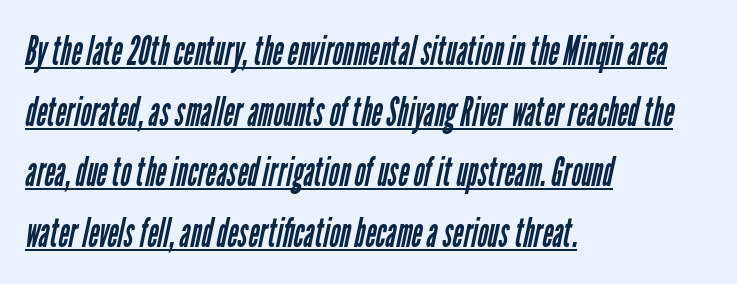
Check where the strokes stop: nothing finishes them off — pure sans. Successive baselines arrive at the customary interval. Compared with a typical body face, this is equally light or lighter still. The string is rendered with underlining switched on.
